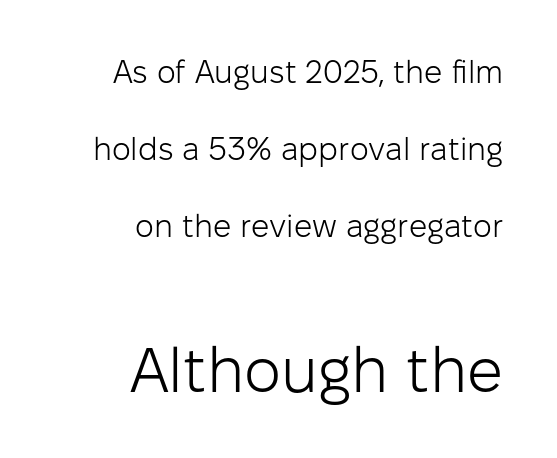
The image shows 63 px light sans-serif type, upright; set right-aligned, loose line spacing (2.4x), normal letter spacing, not underlined; the second (bottom) block is 1.97x larger; low stroke contrast and a medium x-height.
